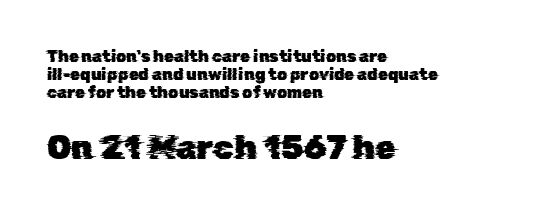
The image shows 33 px sans-serif type; set left-aligned, tight line spacing (1.13x), normal letter spacing, not underlined; the second (bottom) block is 2.06x larger; low stroke contrast and a medium x-height.
